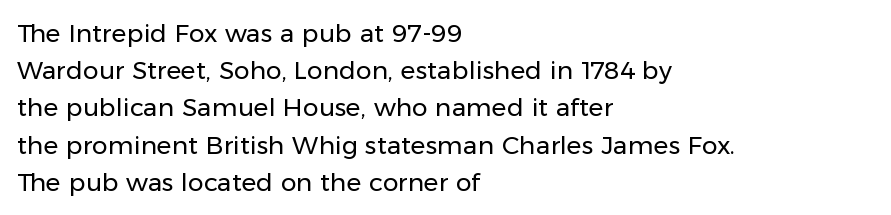
The image shows 25 px text type, upright; set left-aligned, normal line spacing (1.49x), normal letter spacing, not underlined.
